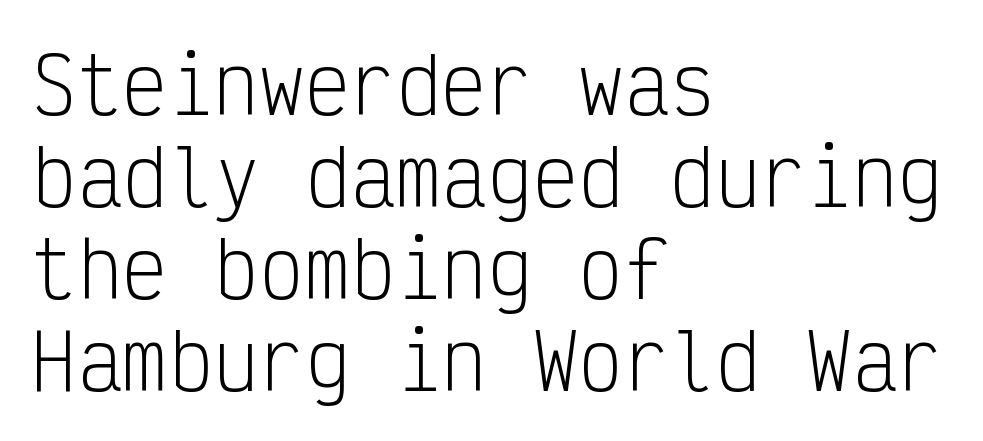
The image shows 76 px light, condensed sans-serif type, upright, monospaced; set left-aligned, line spacing 1.21x, normal letter spacing, not underlined; low stroke contrast and a medium x-height.
